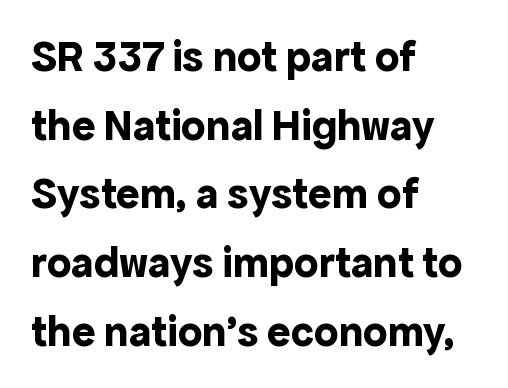
The image shows 44 px bold sans-serif type, upright; set left-aligned, normal line spacing (1.56x), normal letter spacing, not underlined; a medium x-height.
